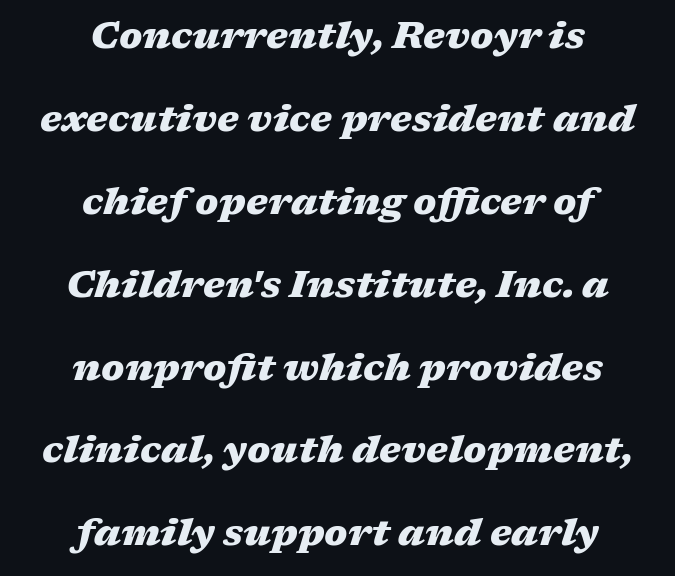
The image shows 37 px heavy, wide type, italic (leaning right); set centered, loose line spacing (2.24x), normal letter spacing, not underlined; medium stroke contrast and a medium x-height.
